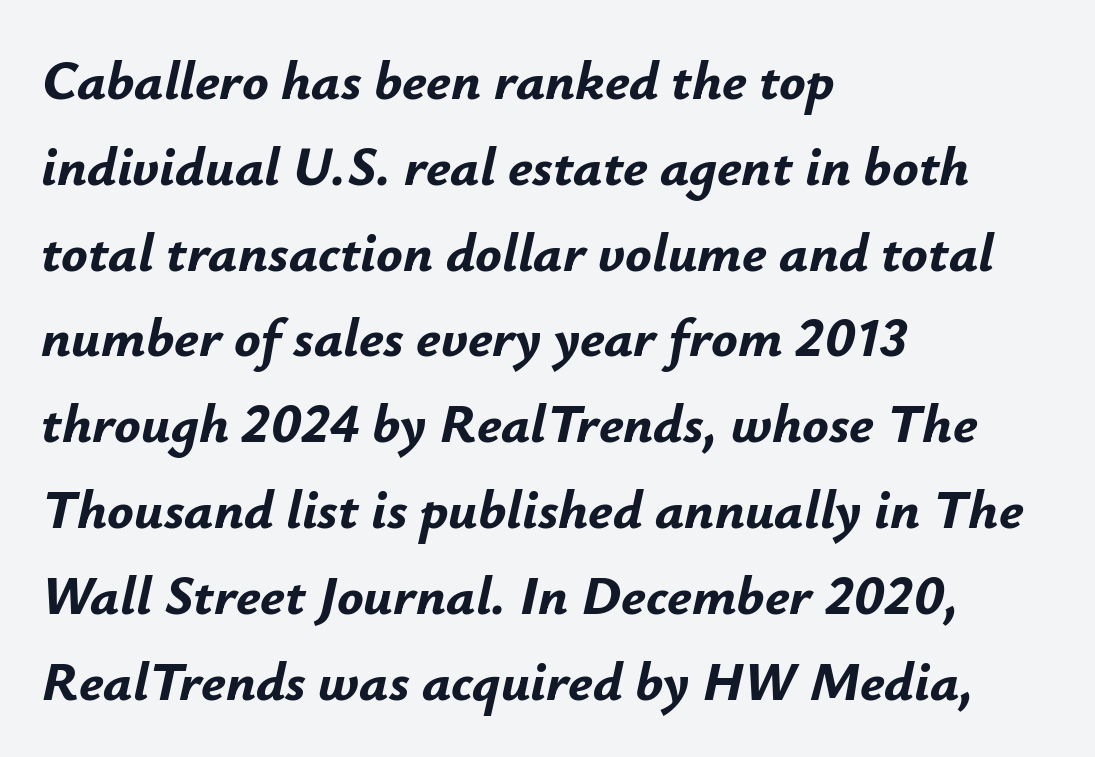
Strokes here are thick enough to call this a true bold. It's the slanting kind of type. These lines are rendered in a variable-pitch font. In CSS terms this would be text-align: left.
